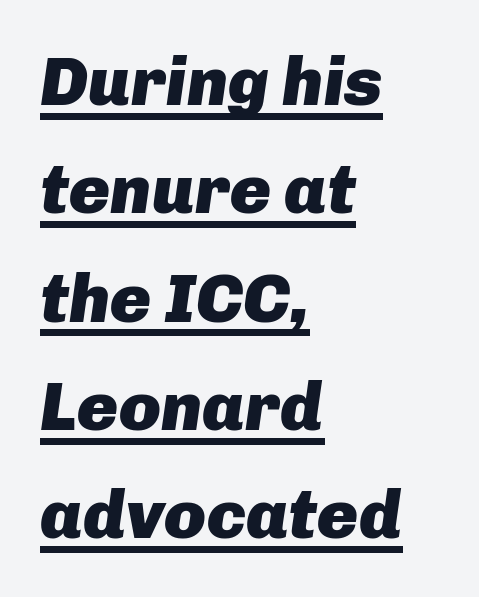
Does the copy run flush right? No — it runs flush left. Every letter is thick-stroked: bold, no question. This sample keeps an unexceptional amount of space between lines. Short note: letters normally spaced. Underlined type.
